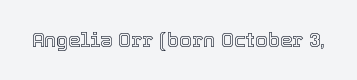
These lines keep a tight, regular rhythm from letter to letter. Unmarked baselines from the first word to the last. Italic: no, the glyphs are upright roman.
